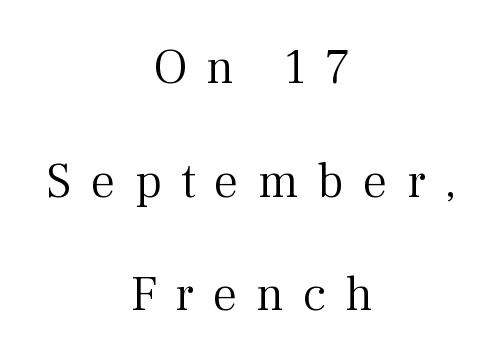
No italicization has been applied; the sample stays upright. Is the block centered? Yes — each line is placed symmetrically about the middle. These lines are composed in type with serifs. Character widths vary here, with narrow letters taking less room than wide ones. The letterforms stand isolated, each surrounded by extra space. Vertical stems look standard width or narrower in stroke.
